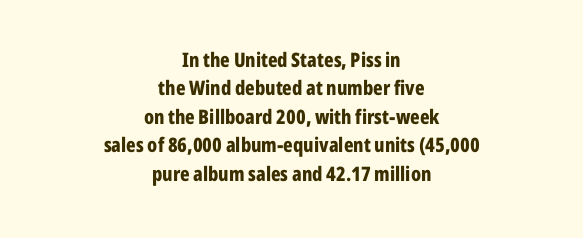
{"italic": "no", "bold": "yes", "underline": "no", "align": "center", "line_spacing": "normal", "line_spacing_ratio": 1.42, "letter_spacing": "normal", "letter_spacing_em": 0.0, "glyph_px": 20}
